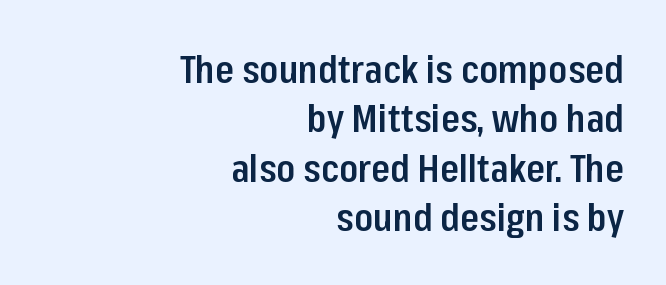
The image shows 38 px semibold, condensed sans-serif type, upright; set right-aligned, normal line spacing (1.3x), normal letter spacing, not underlined; low stroke contrast and a medium x-height.
